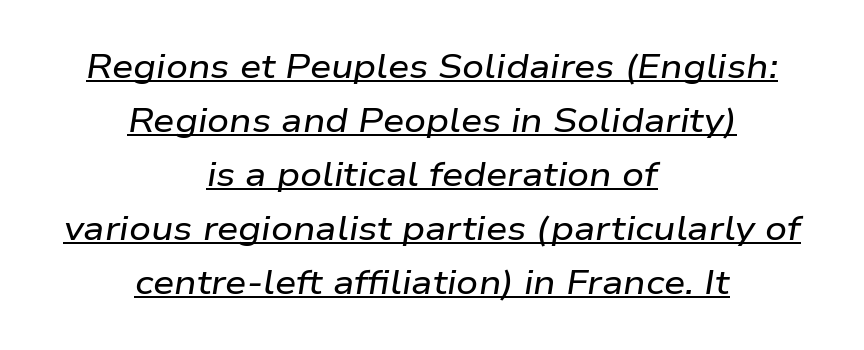
Q: Is the text italic (slanted)? A: Yes, it leans right by about 9 degrees.
Q: Is the text underlined? A: Yes.
Q: How is the paragraph aligned? A: Centered.
Q: Is the spacing between letters normal or unusually wide? A: Normal.
Q: Is the spacing between lines tight, normal or loose? A: Normal.
Q: Width (condensed, normal, or wide)? A: Wide.
Q: Stroke contrast? A: Low.
Q: x-height? A: Medium.
Q: Monospaced? A: No.
